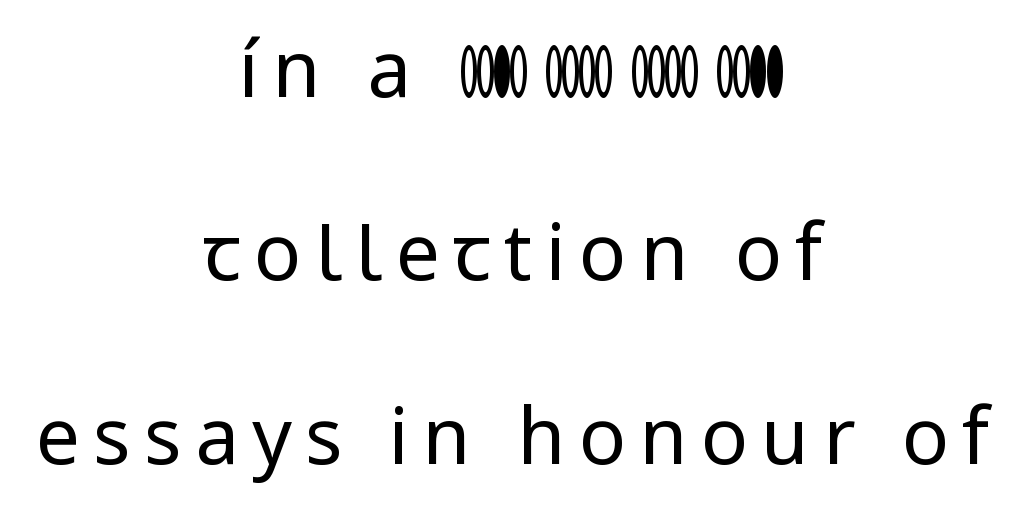
Q: Is the text bold? A: No.
Q: Is the text italic (slanted)? A: No, it is upright.
Q: Is the typeface a serif or a sans-serif typeface? A: Sans-serif.
Q: Is the text underlined? A: No.
Q: How is the paragraph aligned? A: Centered.
Q: Is the spacing between lines tight, normal or loose? A: Loose.
Q: Width (condensed, normal, or wide)? A: Normal.
Q: Stroke contrast? A: Low.
Q: x-height? A: Medium.
Q: Monospaced? A: No.
